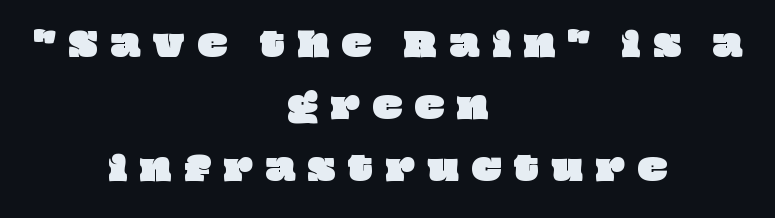
{"width": "wide", "stroke_contrast": "low", "x_height": "large", "monospaced": "no", "underline": "no", "align": "center", "line_spacing": "loose", "line_spacing_ratio": 2.0, "letter_spacing": "wide", "letter_spacing_em": 0.41, "glyph_px": 31}
